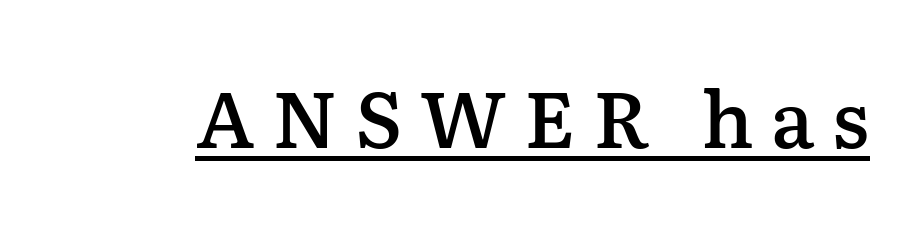
Has an underline been added? It has. Unlike a clean sans, this face finishes its strokes with serifs. In terms of weight, the rendering is demibold, just under bold. The rendering uses natural spacing where letterforms have individual widths. Every character sits straight up, as roman type does.
